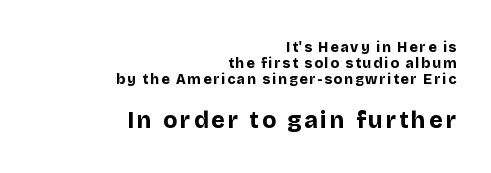
{"italic": "no", "bold": "yes", "underline": "no", "align": "right", "line_spacing": "tight", "line_spacing_ratio": 1.13, "larger_block": "second", "size_ratio": 1.64, "glyph_px": 23}
